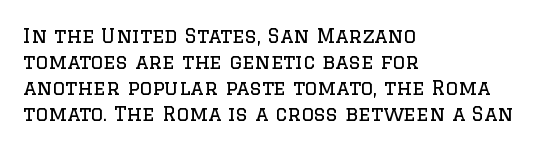
The image shows 20 px text type, upright; set left-aligned, normal line spacing (1.3x), normal letter spacing, not underlined.
